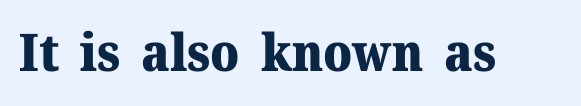
The image shows 52 px heavy serif type, upright; set normal letter spacing, not underlined; medium stroke contrast and a medium x-height.
